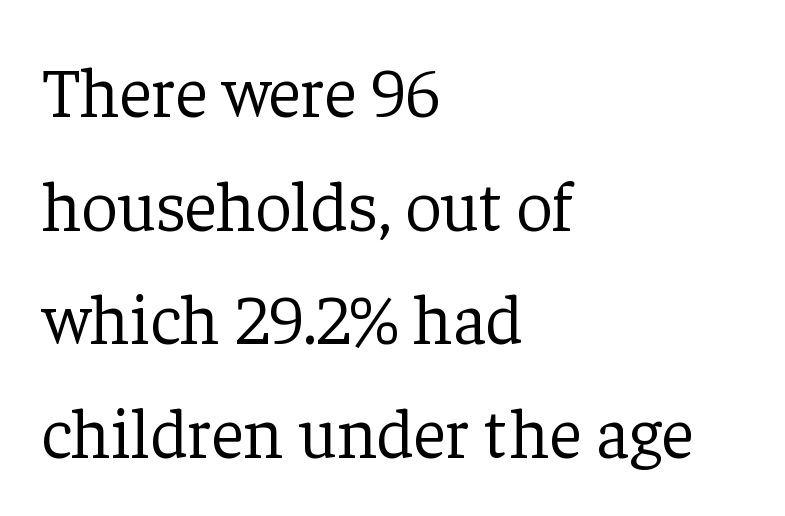
The image shows 71 px light serif type, upright; set left-aligned, normal line spacing (1.6x), normal letter spacing, not underlined; low stroke contrast and a medium x-height.
